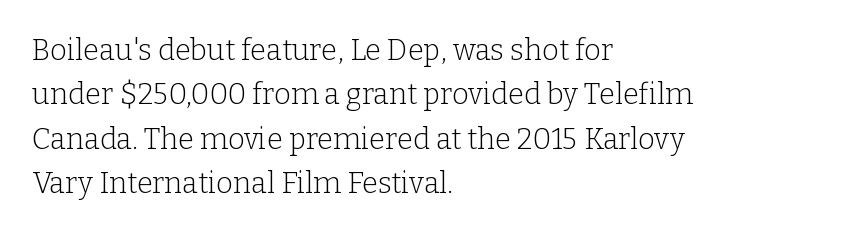
Q: Is the text bold? A: No.
Q: Is the text italic (slanted)? A: No, it is upright.
Q: Is the typeface a serif or a sans-serif typeface? A: Serif.
Q: Is the text underlined? A: No.
Q: How is the paragraph aligned? A: Left-aligned.
Q: Is the spacing between letters normal or unusually wide? A: Normal.
Q: Is the spacing between lines tight, normal or loose? A: Normal.
Q: Width (condensed, normal, or wide)? A: Normal.
Q: Stroke contrast? A: Low.
Q: x-height? A: Medium.
Q: Monospaced? A: No.
